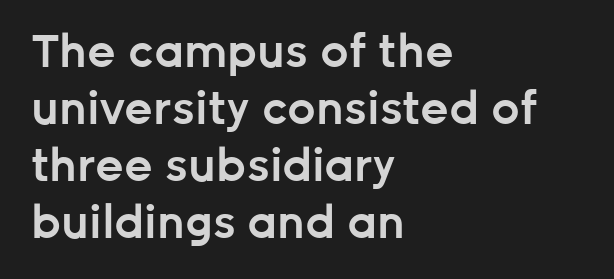
Q: Is the text bold? A: Semi-bold.
Q: Is the text italic (slanted)? A: No, it is upright.
Q: Is the typeface a serif or a sans-serif typeface? A: Sans-serif.
Q: Is the text underlined? A: No.
Q: How is the paragraph aligned? A: Left-aligned.
Q: Is the spacing between letters normal or unusually wide? A: Normal.
Q: Is the spacing between lines tight, normal or loose? A: Normal.
Q: Width (condensed, normal, or wide)? A: Normal.
Q: Stroke contrast? A: Low.
Q: x-height? A: Medium.
Q: Monospaced? A: No.
